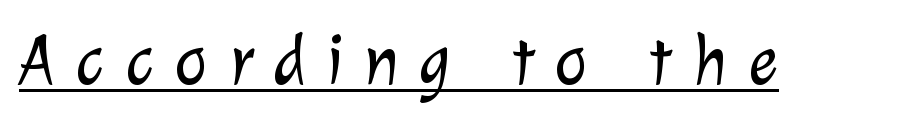
{"serif": "no", "bold": "no", "weight": "light", "width": "normal", "stroke_contrast": "low", "x_height": "medium", "monospaced": "no", "underline": "yes", "letter_spacing": "wide", "letter_spacing_em": 0.29, "glyph_px": 71}
